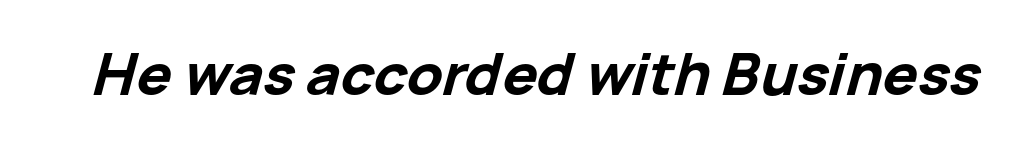
Q: Is the text bold? A: Yes.
Q: Is the text italic (slanted)? A: Yes, it leans right by about 15 degrees.
Q: Is the text underlined? A: No.
Q: Is the spacing between letters normal or unusually wide? A: Normal.
Q: Width (condensed, normal, or wide)? A: Normal.
Q: Stroke contrast? A: Low.
Q: x-height? A: Medium.
Q: Monospaced? A: No.
